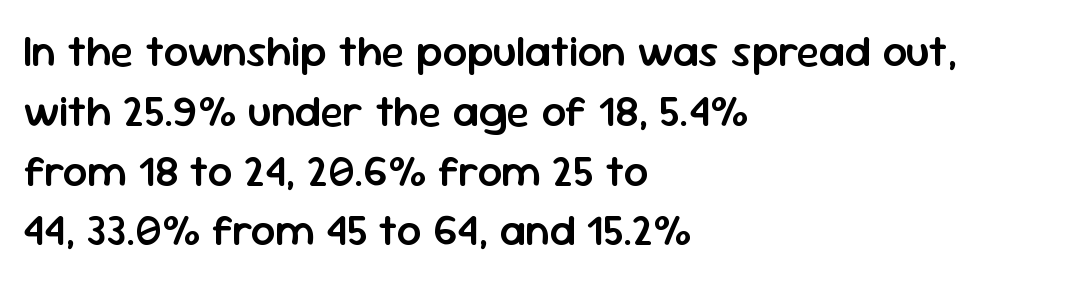
Just letters on the line, the space beneath them empty. The block of text has a typical density, with ordinary space between rows. Every stem runs plumb, perpendicular to the baseline. What stands out about the letter spacing? Nothing — it is the standard amount.
